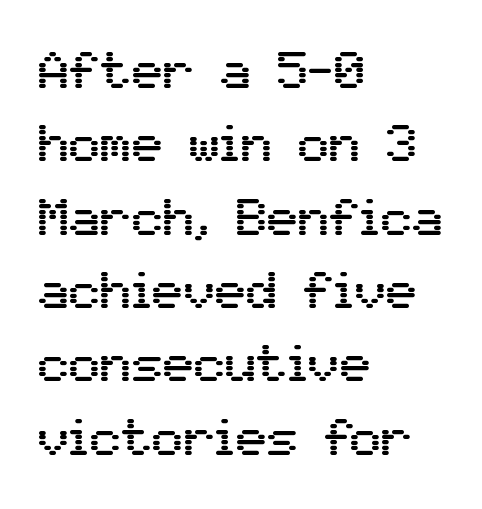
Q: Is the text italic (slanted)? A: No, it is upright.
Q: Is the typeface a serif or a sans-serif typeface? A: Sans-serif.
Q: Is the text underlined? A: No.
Q: How is the paragraph aligned? A: Left-aligned.
Q: Is the spacing between letters normal or unusually wide? A: Normal.
Q: Is the spacing between lines tight, normal or loose? A: Normal.
Q: Width (condensed, normal, or wide)? A: Normal.
Q: Stroke contrast? A: Medium.
Q: x-height? A: Medium.
Q: Monospaced? A: No.
